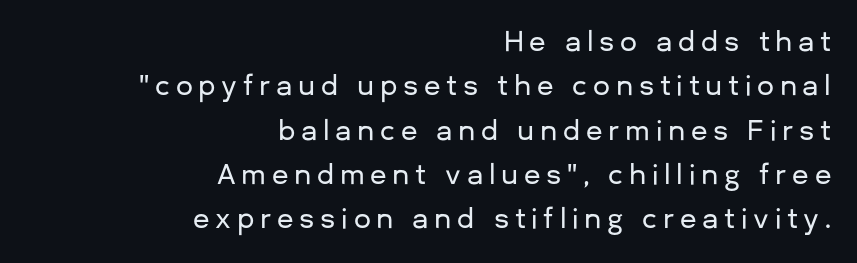
Q: Is the text italic (slanted)? A: No, it is upright.
Q: Is the text underlined? A: No.
Q: How is the paragraph aligned? A: Right-aligned.
Q: Is the spacing between letters normal or unusually wide? A: Unusually wide.
Q: Is the spacing between lines tight, normal or loose? A: Normal.
